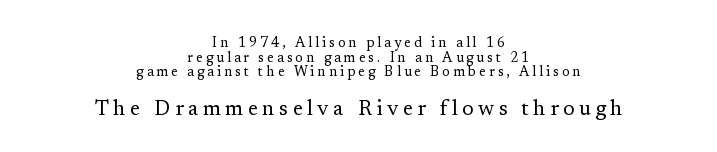
No word sits above an underline. This sample is center-justified, so both line endings float freely. Words appear elongated and porous because spacing is wide. Ordinary non-slanted type is in use.
